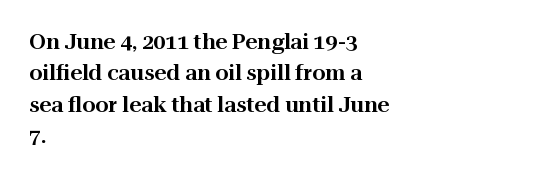
The image shows 21 px text type, upright; set left-aligned, normal line spacing (1.5x), normal letter spacing, not underlined.
